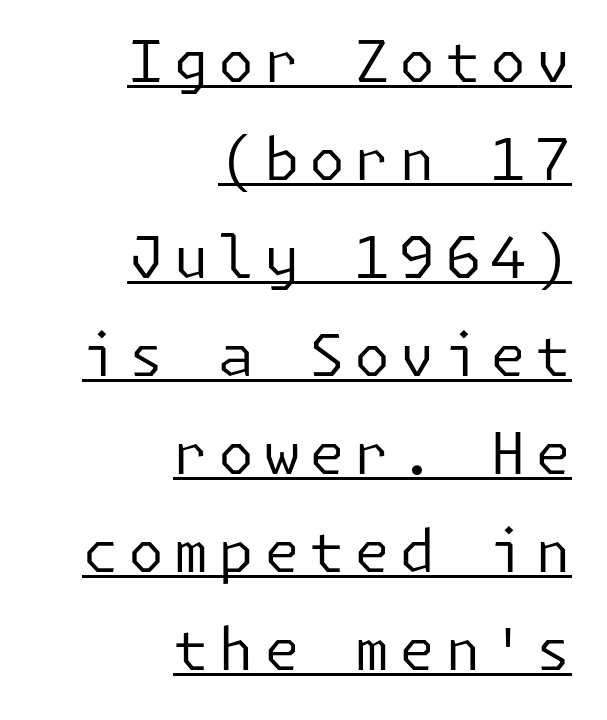
Q: Is the text bold? A: No.
Q: Is the text italic (slanted)? A: No, it is upright.
Q: Is the typeface a serif or a sans-serif typeface? A: Sans-serif.
Q: Is the text underlined? A: Yes.
Q: How is the paragraph aligned? A: Right-aligned.
Q: Is the spacing between lines tight, normal or loose? A: Normal.
Q: Width (condensed, normal, or wide)? A: Normal.
Q: Stroke contrast? A: Low.
Q: x-height? A: Medium.
